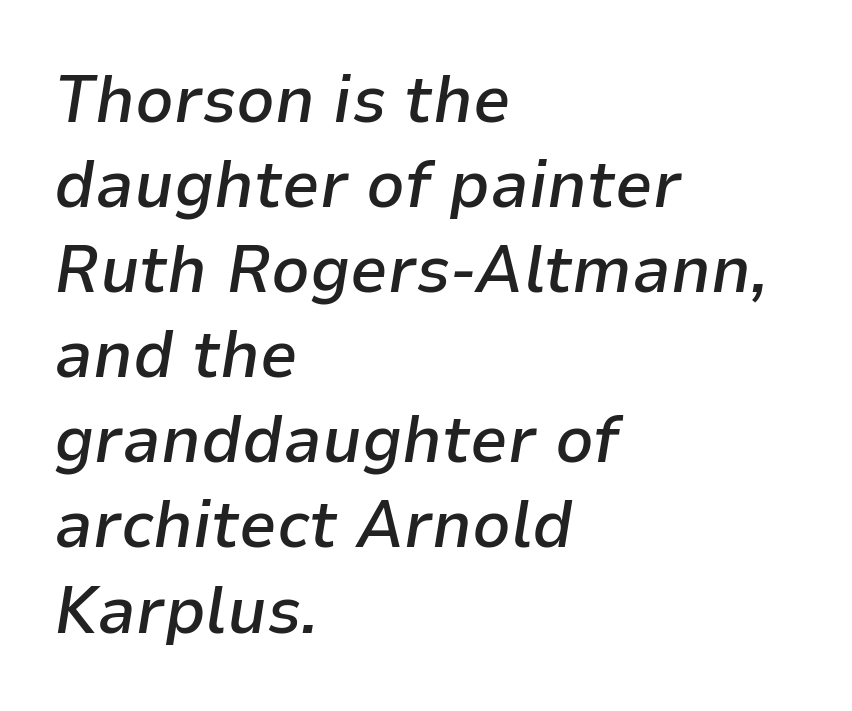
{"italic": "yes", "lean": "right", "slant_degrees": 9, "bold": "semi", "weight": "semibold", "width": "normal", "stroke_contrast": "low", "x_height": "medium", "monospaced": "no", "underline": "no", "align": "left", "line_spacing": "normal", "line_spacing_ratio": 1.27, "letter_spacing": "normal", "letter_spacing_em": 0.0, "glyph_px": 67}
